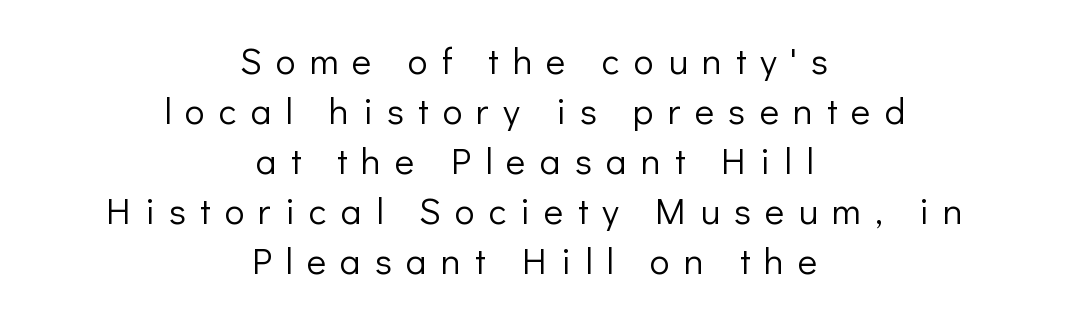
The image shows 37 px light sans-serif type, upright; set centered, normal line spacing (1.35x), unusually wide letter spacing (+0.38 em), not underlined; low stroke contrast and a medium x-height.
